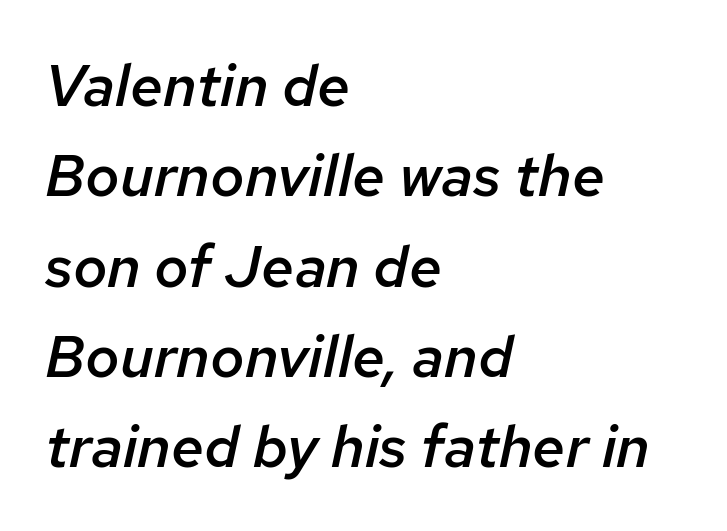
Q: Is the text bold? A: Semi-bold.
Q: Is the text italic (slanted)? A: Yes, it leans right by about 12 degrees.
Q: Is the text underlined? A: No.
Q: How is the paragraph aligned? A: Left-aligned.
Q: Is the spacing between letters normal or unusually wide? A: Normal.
Q: Is the spacing between lines tight, normal or loose? A: Normal.
Q: Width (condensed, normal, or wide)? A: Normal.
Q: Stroke contrast? A: Low.
Q: x-height? A: Medium.
Q: Monospaced? A: No.
